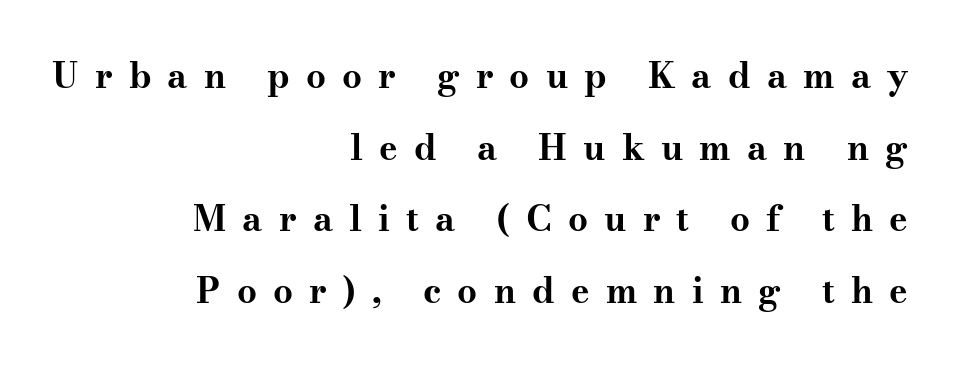
{"serif": "yes", "italic": "no", "bold": "yes", "weight": "bold", "width": "wide", "stroke_contrast": "medium", "x_height": "small", "monospaced": "no", "underline": "no", "align": "right", "line_spacing": "loose", "line_spacing_ratio": 2.05, "letter_spacing": "wide", "letter_spacing_em": 0.46, "glyph_px": 35}
